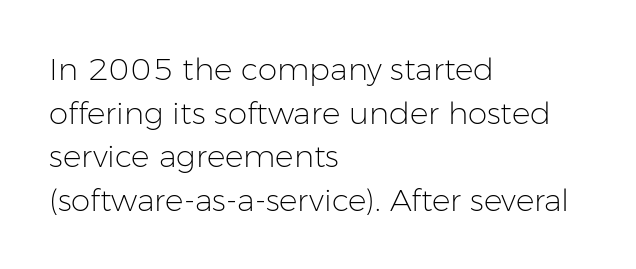
{"serif": "no", "italic": "no", "bold": "no", "weight": "light", "width": "normal", "stroke_contrast": "low", "x_height": "medium", "monospaced": "no", "underline": "no", "align": "left", "line_spacing": "normal", "line_spacing_ratio": 1.41, "letter_spacing": "normal", "letter_spacing_em": 0.0, "glyph_px": 31}
